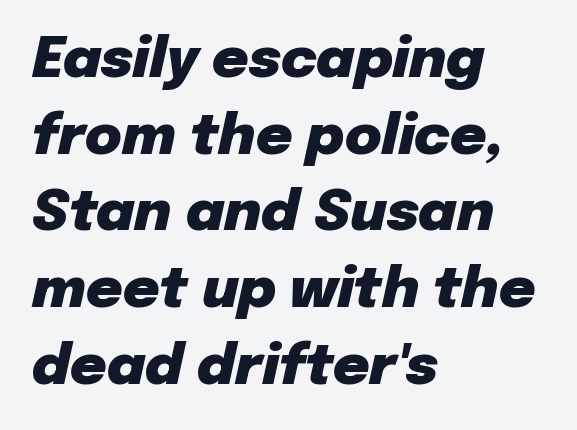
How heavy is the stroke? Heavy — this is a bold. Letters rest on an invisible, unmarked baseline. Do the characters align in a grid? No, the font is proportional. Looking at the ascenders, they clearly lean. What's the leading like? Ordinary, nothing unusual.
